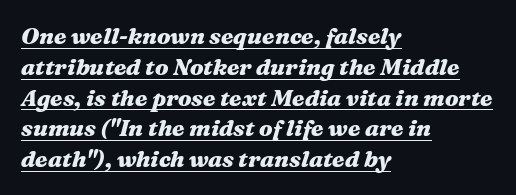
Q: Is the text bold? A: Yes.
Q: Is the text italic (slanted)? A: Yes, it leans right by about 16 degrees.
Q: Is the text underlined? A: Yes.
Q: How is the paragraph aligned? A: Left-aligned.
Q: Is the spacing between letters normal or unusually wide? A: Normal.
Q: Is the spacing between lines tight, normal or loose? A: Normal.
